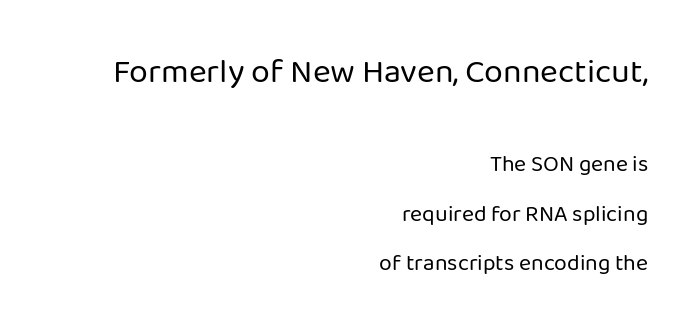
The image shows 34 px regular-weight sans-serif type, upright; set right-aligned, loose line spacing (2.15x), normal letter spacing, not underlined; the first (top) block is 1.48x larger; low stroke contrast and a medium x-height.
